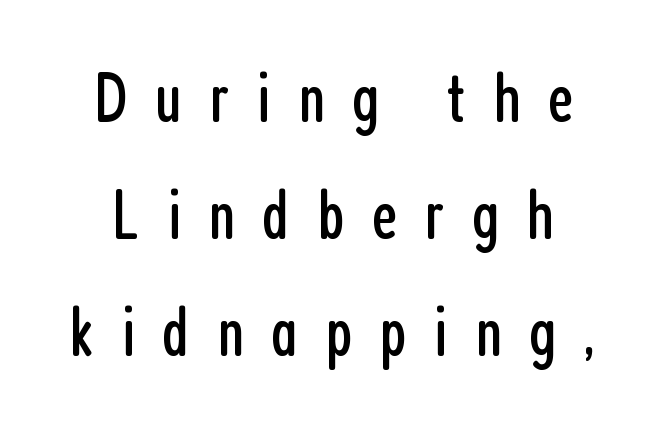
Is the type heavy? It reads as light-to-regular instead. The type family on display is of the sans-serif kind. The string is rendered with underlining switched off. Someone cranked the tracking dial way up on this one. Varying glyph widths throughout — classic text-font behaviour.
